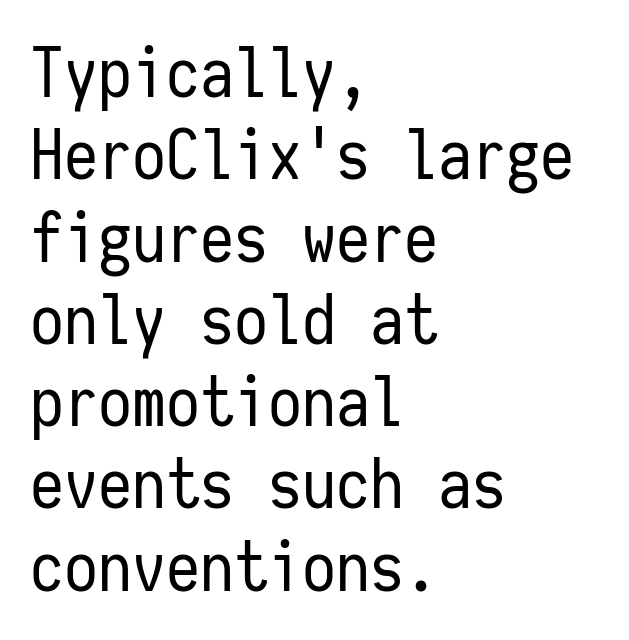
Note the uniform advance width — an 'i' takes as much space as an 'm'. Layout note: lines flush left. Plain, unruled lines of type. No extra tracking has been applied to these lines.
